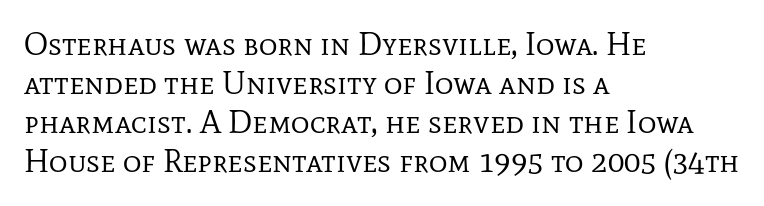
{"serif": "yes", "italic": "no", "bold": "no", "weight": "regular", "width": "normal", "stroke_contrast": "low", "x_height": "medium", "monospaced": "no", "underline": "no", "align": "left", "line_spacing_ratio": 1.22, "letter_spacing": "normal", "letter_spacing_em": 0.0, "glyph_px": 32}
